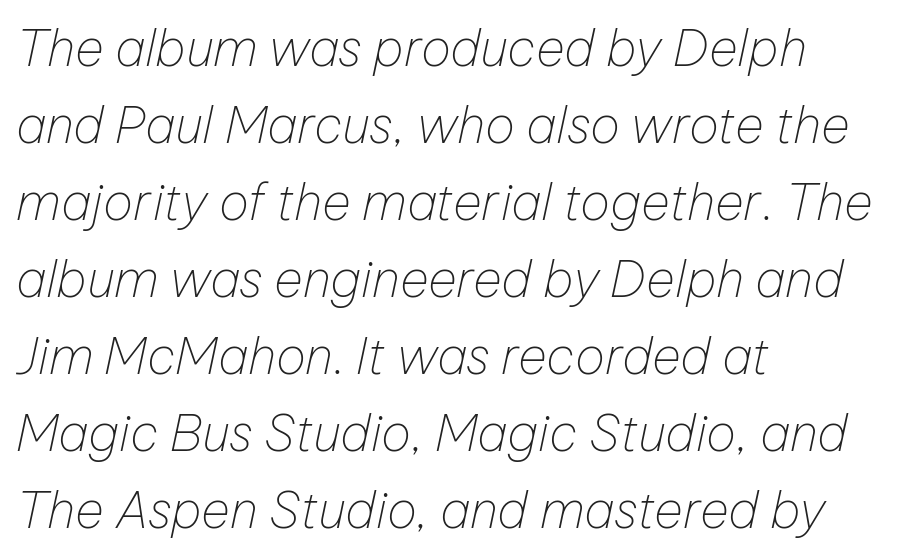
{"italic": "yes", "lean": "right", "slant_degrees": 12, "bold": "no", "weight": "thin", "width": "normal", "stroke_contrast": "low", "x_height": "medium", "monospaced": "no", "underline": "no", "align": "left", "line_spacing": "normal", "line_spacing_ratio": 1.54, "letter_spacing": "normal", "letter_spacing_em": 0.0, "glyph_px": 50}
